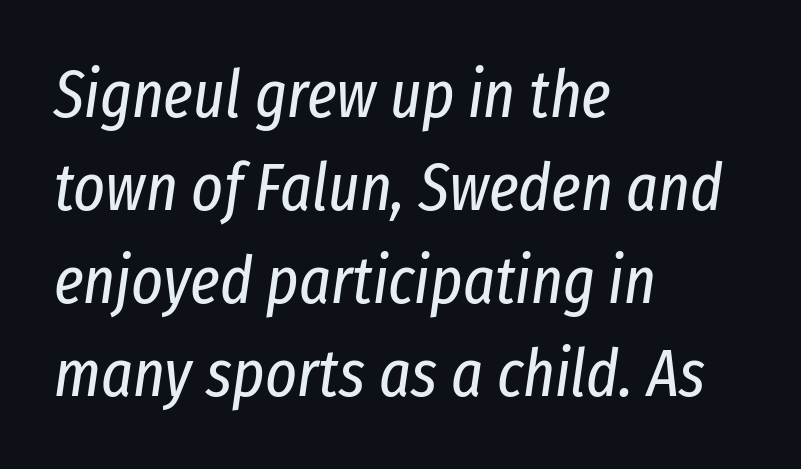
Q: Is the text bold? A: No.
Q: Is the text italic (slanted)? A: Yes, it leans right by about 8 degrees.
Q: Is the text underlined? A: No.
Q: How is the paragraph aligned? A: Left-aligned.
Q: Is the spacing between letters normal or unusually wide? A: Normal.
Q: Is the spacing between lines tight, normal or loose? A: Normal.
Q: Width (condensed, normal, or wide)? A: Condensed.
Q: Stroke contrast? A: Low.
Q: x-height? A: Medium.
Q: Monospaced? A: No.
